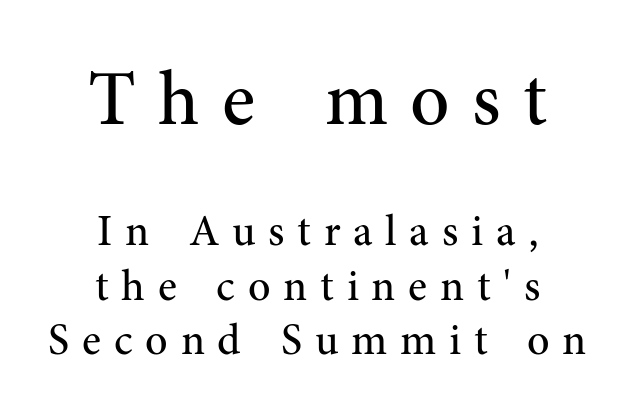
{"serif": "yes", "italic": "no", "bold": "no", "weight": "regular", "width": "normal", "stroke_contrast": "medium", "x_height": "medium", "monospaced": "no", "underline": "no", "align": "center", "line_spacing_ratio": 1.24, "letter_spacing": "wide", "letter_spacing_em": 0.29, "larger_block": "first", "size_ratio": 1.75, "glyph_px": 77}
